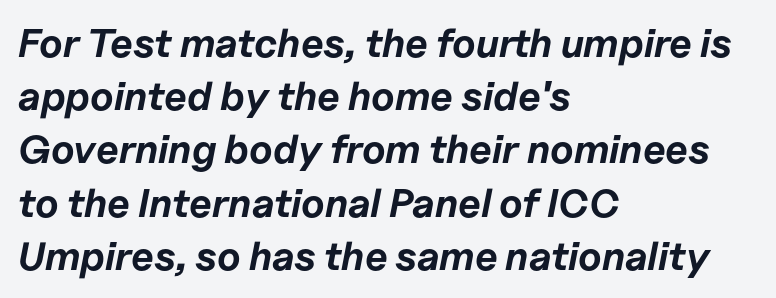
Q: Is the text bold? A: Yes.
Q: Is the text italic (slanted)? A: Yes, it leans right by about 11 degrees.
Q: Is the text underlined? A: No.
Q: How is the paragraph aligned? A: Left-aligned.
Q: Is the spacing between letters normal or unusually wide? A: Normal.
Q: Is the spacing between lines tight, normal or loose? A: Normal.
Q: Width (condensed, normal, or wide)? A: Normal.
Q: Stroke contrast? A: Low.
Q: x-height? A: Medium.
Q: Monospaced? A: No.
